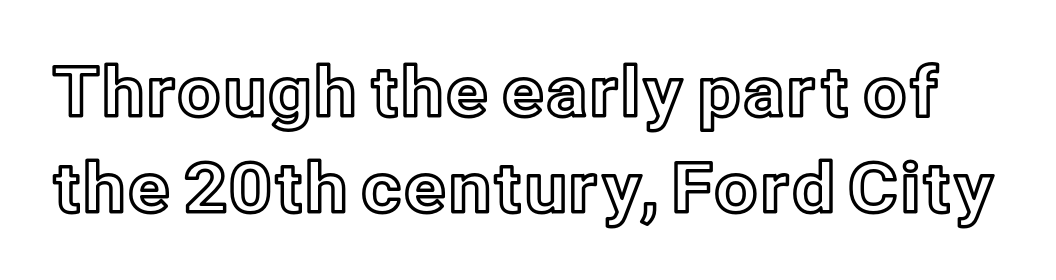
Q: Is the text italic (slanted)? A: No, it is upright.
Q: Is the text underlined? A: No.
Q: Is the spacing between letters normal or unusually wide? A: Normal.
Q: Is the spacing between lines tight, normal or loose? A: Normal.
Q: Width (condensed, normal, or wide)? A: Normal.
Q: x-height? A: Medium.
Q: Monospaced? A: No.
